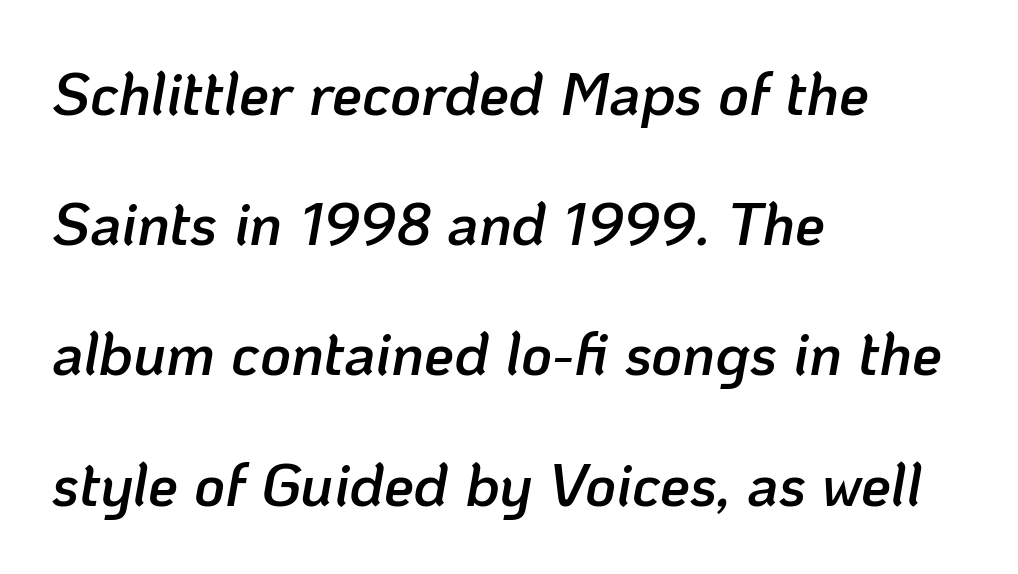
{"italic": "yes", "lean": "right", "slant_degrees": 10, "bold": "semi", "weight": "semibold", "width": "normal", "stroke_contrast": "low", "x_height": "medium", "monospaced": "no", "underline": "no", "align": "left", "line_spacing": "loose", "line_spacing_ratio": 2.17, "letter_spacing": "normal", "letter_spacing_em": 0.0, "glyph_px": 60}
